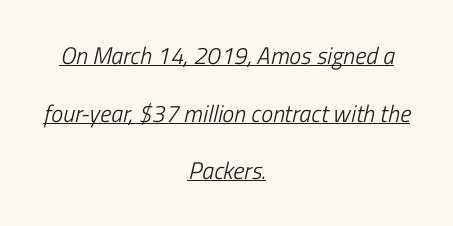
{"italic": "yes", "lean": "right", "slant_degrees": 13, "bold": "no", "underline": "yes", "align": "center", "line_spacing": "loose", "line_spacing_ratio": 2.4, "letter_spacing": "normal", "letter_spacing_em": 0.0, "glyph_px": 24}
